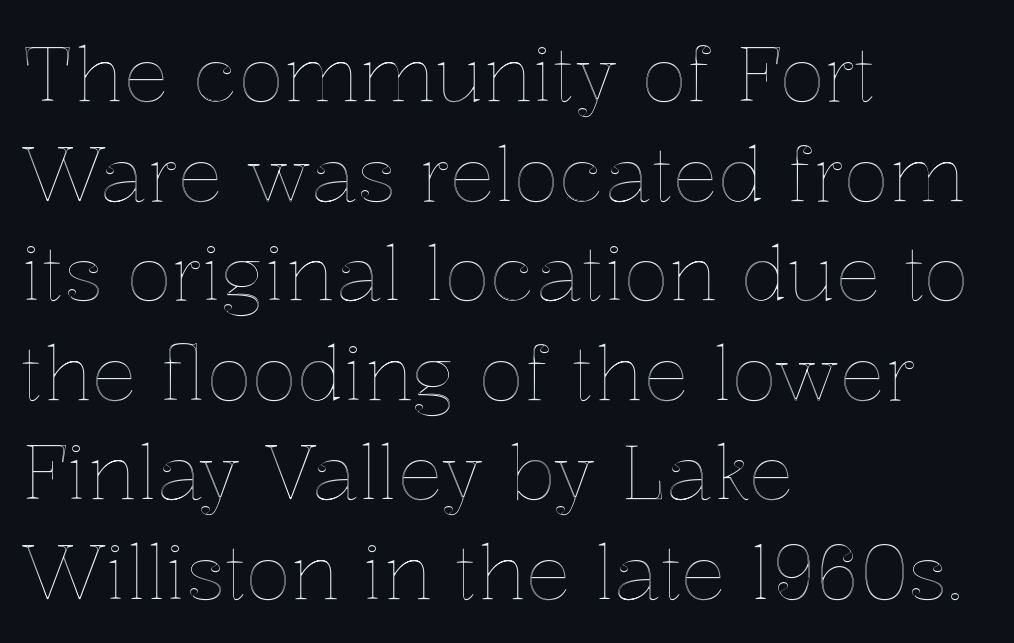
{"italic": "no", "width": "normal", "x_height": "medium", "monospaced": "no", "underline": "no", "align": "left", "line_spacing": "normal", "line_spacing_ratio": 1.31, "letter_spacing": "normal", "letter_spacing_em": 0.0, "glyph_px": 76}
